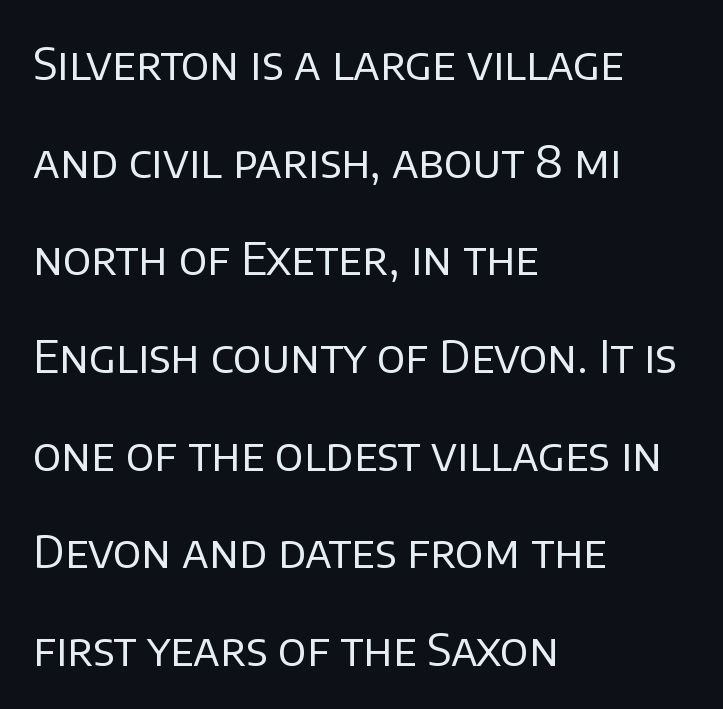
The passage shown is typed in a proportional face where columns would drift. Leading is clearly above the norm, producing a sparse column. These lines were composed using upright roman letters. Letterform terminals end flat and unadorned throughout the passage. Summary of weight: not heavy and not bold.
